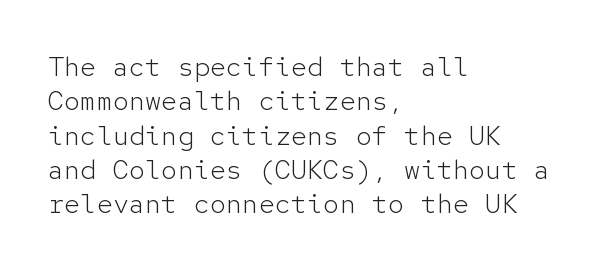
Q: Is the text bold? A: No.
Q: Is the text italic (slanted)? A: No, it is upright.
Q: Is the text underlined? A: No.
Q: How is the paragraph aligned? A: Left-aligned.
Q: Is the spacing between letters normal or unusually wide? A: Normal.
Q: Is the spacing between lines tight, normal or loose? A: Normal.
